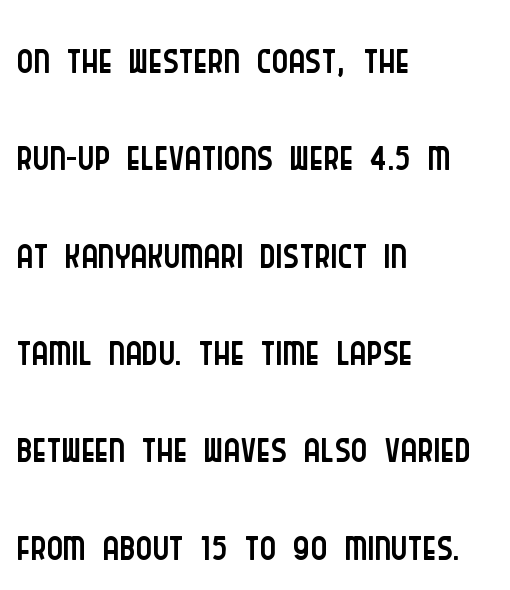
The passage shown is typed in a proportional face where columns would drift. The lines sit at an ordinary, default distance from one another. Heaviness? Minimal to ordinary, like unemphasized prose. The face used here is rendered with its standard letterfit. Descender tails drop into unmarked territory. A typesetter would mark this as roman, not italic.
